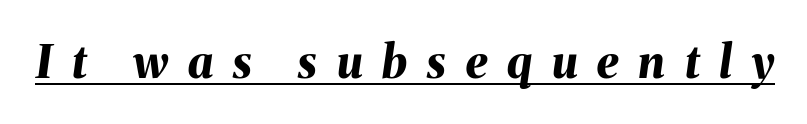
Q: Is the text bold? A: Yes.
Q: Is the text italic (slanted)? A: Yes, it leans right by about 8 degrees.
Q: Is the text underlined? A: Yes.
Q: Is the spacing between letters normal or unusually wide? A: Unusually wide.
Q: Width (condensed, normal, or wide)? A: Normal.
Q: Stroke contrast? A: Medium.
Q: x-height? A: Medium.
Q: Monospaced? A: No.
